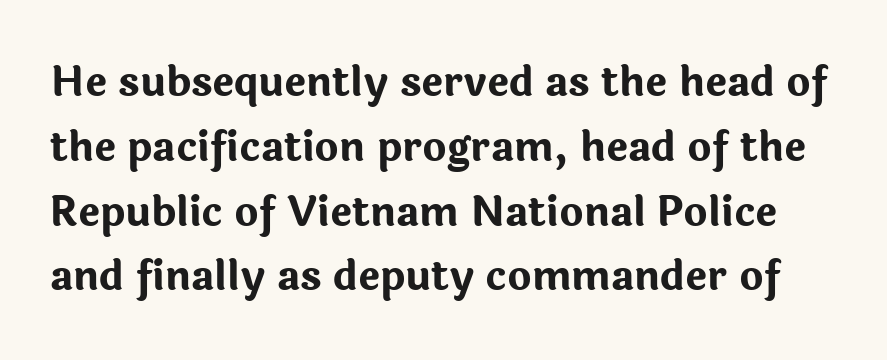
{"serif": "no", "italic": "no", "bold": "yes", "weight": "bold", "width": "normal", "stroke_contrast": "low", "x_height": "medium", "monospaced": "no", "underline": "no", "line_spacing": "normal", "line_spacing_ratio": 1.58, "letter_spacing": "normal", "letter_spacing_em": 0.0, "glyph_px": 41}
